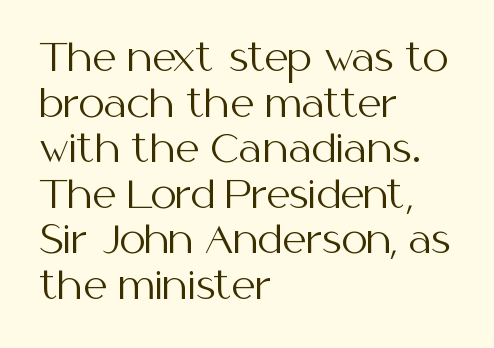
Layout note: lines flush left. You could not count columns in this text — the font is proportionally spaced. A bare baseline throughout the passage. Weight class: somewhere from thin through regular.
